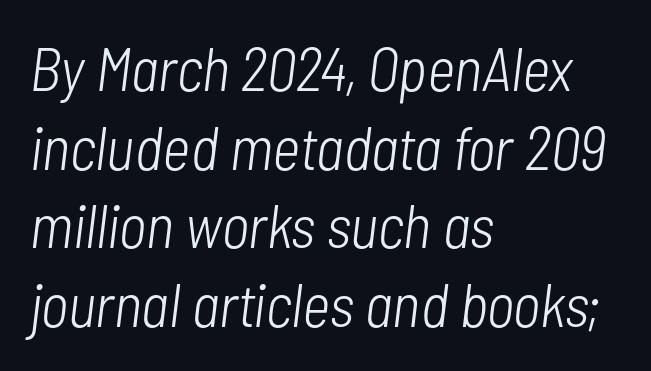
{"italic": "yes", "lean": "right", "slant_degrees": 7, "bold": "no", "weight": "light", "width": "condensed", "stroke_contrast": "low", "x_height": "medium", "monospaced": "no", "underline": "no", "align": "left", "line_spacing": "normal", "line_spacing_ratio": 1.29, "letter_spacing": "normal", "letter_spacing_em": 0.0, "glyph_px": 61}
